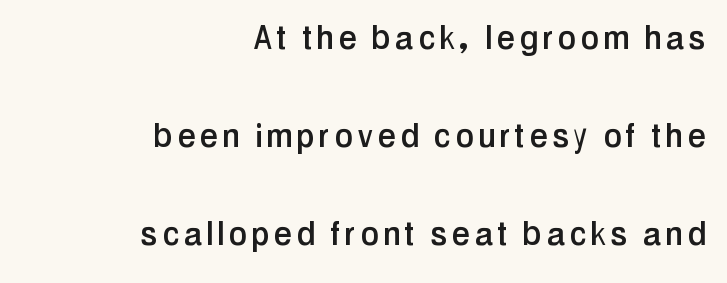
Note the varied advance widths — an 'i' is clearly narrower than an 'm'. A typesetter would call this leading open, well beyond the default. Is this a sans? Yes — the strokes have no serifs. Line ends are locked; line starts wander. Nobody drew a line under any word here. Notice how the stems are strictly vertical — no italics here.
